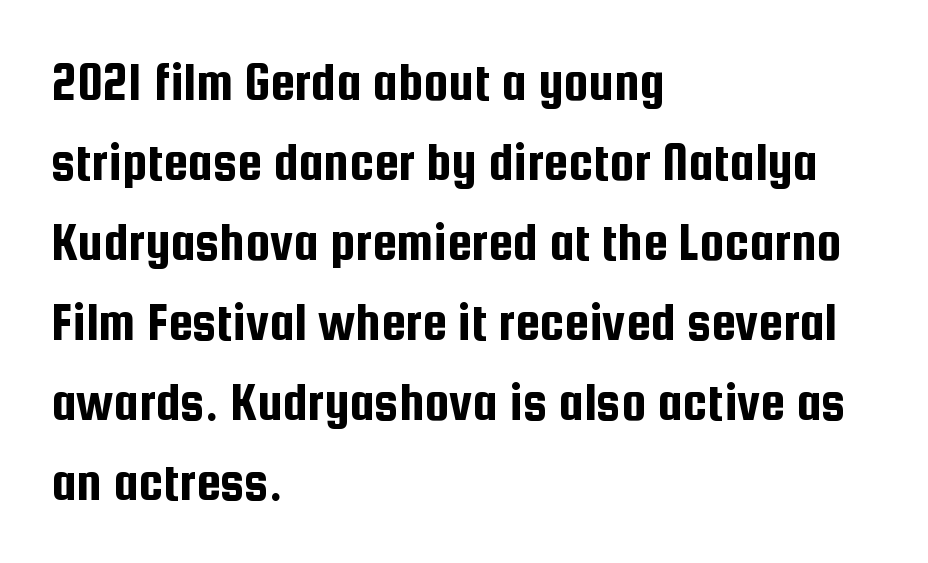
{"serif": "no", "italic": "no", "width": "condensed", "stroke_contrast": "low", "x_height": "medium", "monospaced": "no", "underline": "no", "align": "left", "line_spacing": "normal", "line_spacing_ratio": 1.43, "letter_spacing": "normal", "letter_spacing_em": 0.0, "glyph_px": 56}
